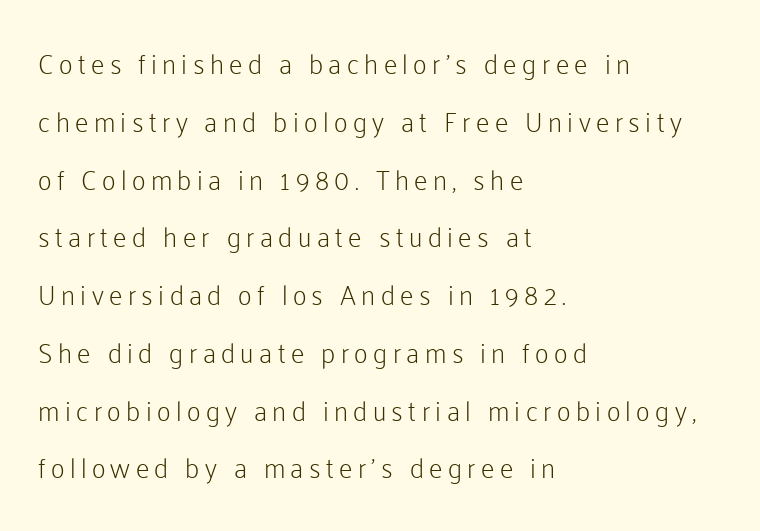
Q: Is the text bold? A: No.
Q: Is the text italic (slanted)? A: No, it is upright.
Q: Is the text underlined? A: No.
Q: How is the paragraph aligned? A: Left-aligned.
Q: Is the spacing between letters normal or unusually wide? A: Unusually wide.
Q: Is the spacing between lines tight, normal or loose? A: Loose.
